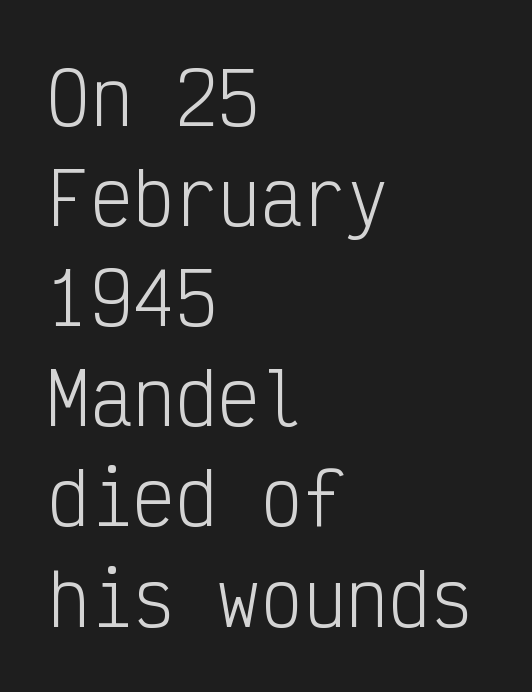
Q: Is the text bold? A: No.
Q: Is the text italic (slanted)? A: No, it is upright.
Q: Is the typeface a serif or a sans-serif typeface? A: Sans-serif.
Q: Is the text underlined? A: No.
Q: How is the paragraph aligned? A: Left-aligned.
Q: Is the spacing between letters normal or unusually wide? A: Normal.
Q: Is the spacing between lines tight, normal or loose? A: Normal.
Q: Width (condensed, normal, or wide)? A: Condensed.
Q: Stroke contrast? A: Low.
Q: x-height? A: Medium.
Q: Monospaced? A: Yes.
